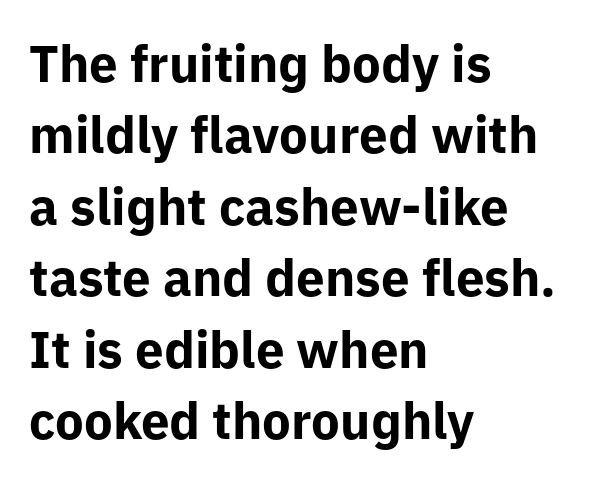
Q: Is the text bold? A: Yes.
Q: Is the text italic (slanted)? A: No, it is upright.
Q: Is the typeface a serif or a sans-serif typeface? A: Sans-serif.
Q: Is the text underlined? A: No.
Q: How is the paragraph aligned? A: Left-aligned.
Q: Is the spacing between letters normal or unusually wide? A: Normal.
Q: Is the spacing between lines tight, normal or loose? A: Normal.
Q: Width (condensed, normal, or wide)? A: Normal.
Q: Stroke contrast? A: Low.
Q: x-height? A: Medium.
Q: Monospaced? A: No.
